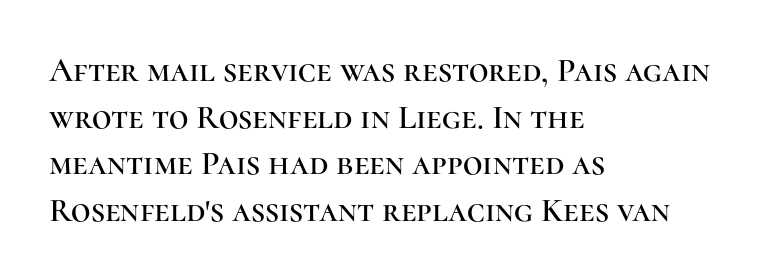
Q: Is the text italic (slanted)? A: No, it is upright.
Q: Is the typeface a serif or a sans-serif typeface? A: Serif.
Q: Is the text underlined? A: No.
Q: How is the paragraph aligned? A: Left-aligned.
Q: Is the spacing between letters normal or unusually wide? A: Normal.
Q: Is the spacing between lines tight, normal or loose? A: Normal.
Q: Width (condensed, normal, or wide)? A: Normal.
Q: Stroke contrast? A: High.
Q: x-height? A: Medium.
Q: Monospaced? A: No.
